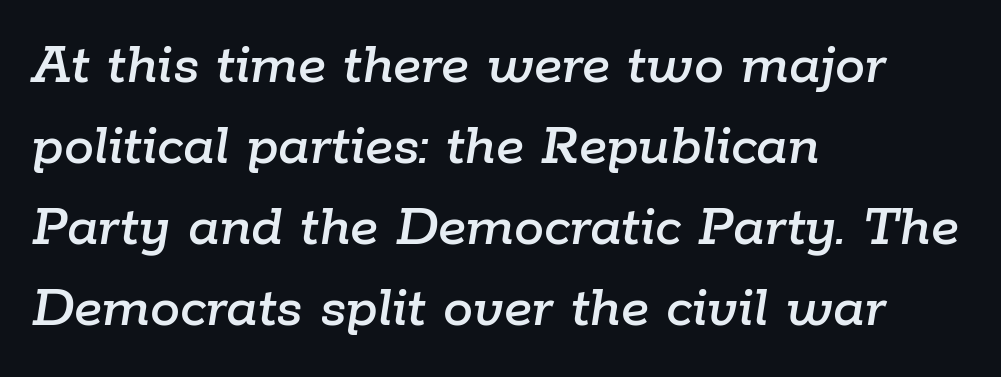
Compared with ordinary roman type, these characters are visibly tilted. Successive baselines arrive at the customary interval. Here the designer chose a conventional face with non-uniform glyph widths. Letter spacing: default. The setting favours the left margin, as ordinary paragraphs usually do.
